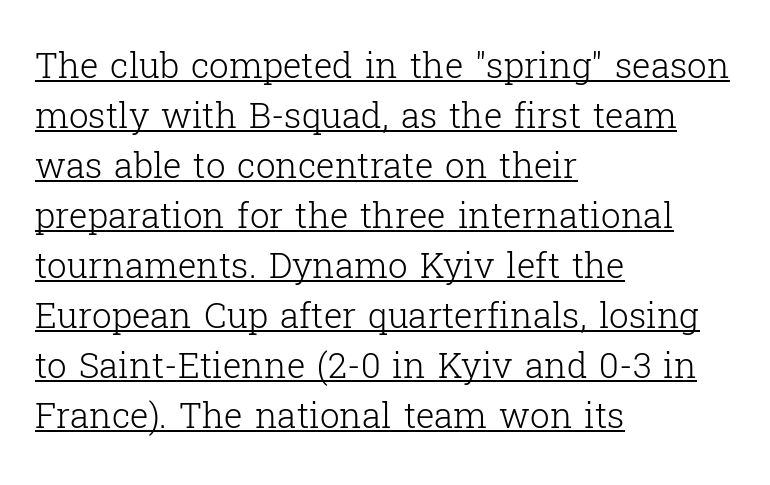
{"serif": "yes", "italic": "no", "bold": "no", "weight": "light", "width": "normal", "stroke_contrast": "low", "x_height": "medium", "monospaced": "no", "underline": "yes", "align": "left", "line_spacing": "normal", "line_spacing_ratio": 1.43, "letter_spacing": "normal", "letter_spacing_em": 0.0, "glyph_px": 35}
